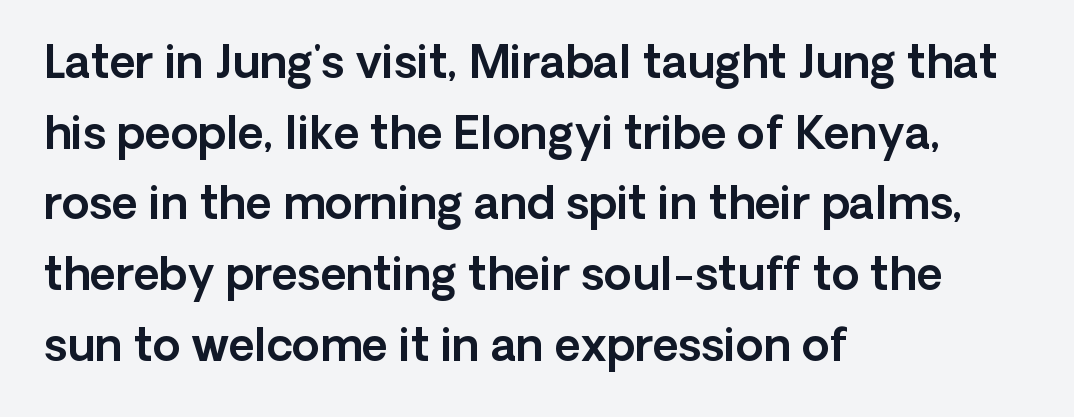
Q: Is the text italic (slanted)? A: No, it is upright.
Q: Is the typeface a serif or a sans-serif typeface? A: Sans-serif.
Q: Is the text underlined? A: No.
Q: How is the paragraph aligned? A: Left-aligned.
Q: Is the spacing between letters normal or unusually wide? A: Normal.
Q: Is the spacing between lines tight, normal or loose? A: Normal.
Q: Width (condensed, normal, or wide)? A: Normal.
Q: x-height? A: Medium.
Q: Monospaced? A: No.
